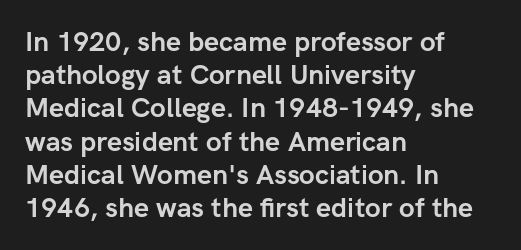
There is no visible air inserted between adjacent glyphs. In terms of weight, the rendering is a true, heavy bold. Visually the block forms a straight wall on the left and a jagged coastline on the right. Lines of text with bare space underneath. If you drew a line through each stem, it would be perfectly vertical.
